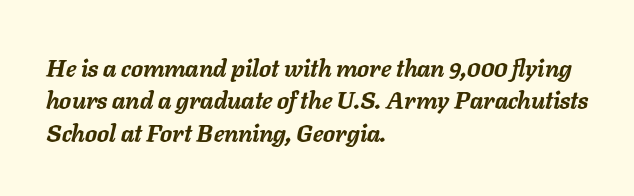
The passage shown is emphatically bold. Whoever set this chose a conventional vertical rhythm. The passage shown leans; its letterforms are oblique. The setting favours the left margin, as ordinary paragraphs usually do. Bare-footed words on every line.
